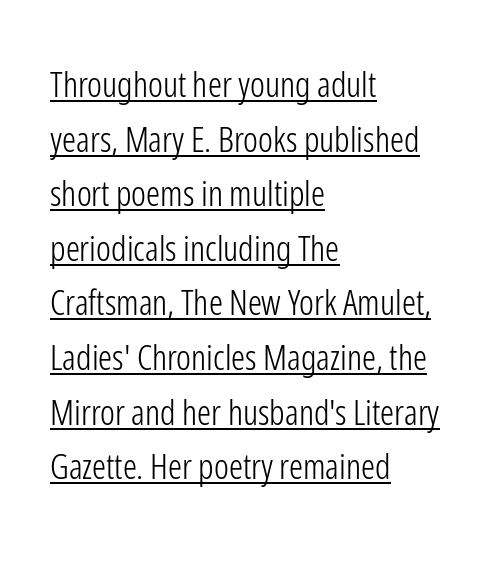
Q: Is the text bold? A: No.
Q: Is the text italic (slanted)? A: No, it is upright.
Q: Is the typeface a serif or a sans-serif typeface? A: Sans-serif.
Q: Is the text underlined? A: Yes.
Q: How is the paragraph aligned? A: Left-aligned.
Q: Is the spacing between letters normal or unusually wide? A: Normal.
Q: Is the spacing between lines tight, normal or loose? A: Normal.
Q: Width (condensed, normal, or wide)? A: Condensed.
Q: Stroke contrast? A: Low.
Q: x-height? A: Medium.
Q: Monospaced? A: No.
